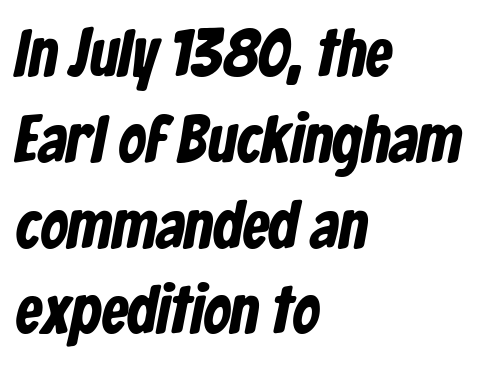
The image shows 67 px condensed sans-serif type; set left-aligned, normal line spacing (1.28x), normal letter spacing, not underlined; low stroke contrast and a medium x-height.
